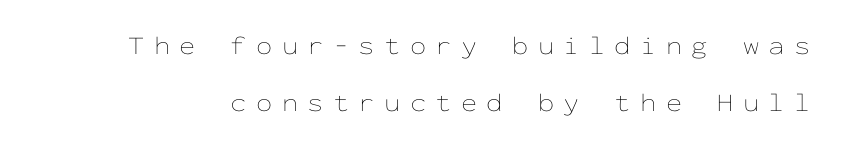
The image shows 26 px text type, upright; set loose line spacing (2.21x), unusually wide letter spacing (+0.36 em), not underlined.
